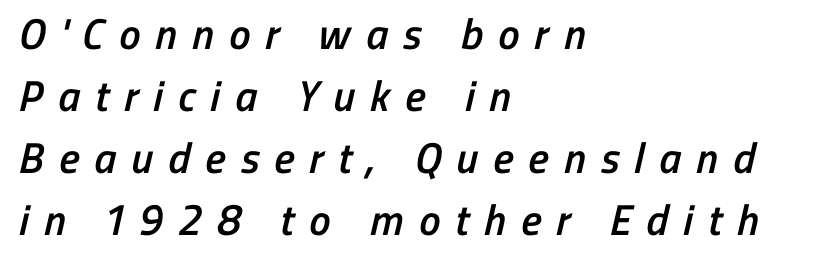
The image shows 43 px semibold, condensed sans-serif type; set left-aligned, normal line spacing (1.44x), unusually wide letter spacing (+0.35 em), not underlined; low stroke contrast and a medium x-height.
